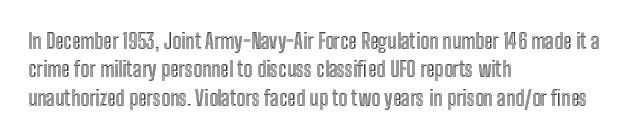
Q: Is the text italic (slanted)? A: No, it is upright.
Q: Is the text underlined? A: No.
Q: How is the paragraph aligned? A: Left-aligned.
Q: Is the spacing between letters normal or unusually wide? A: Normal.
Q: Is the spacing between lines tight, normal or loose? A: Normal.
